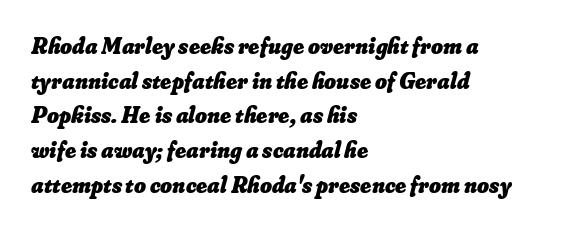
{"bold": "yes", "underline": "no", "align": "left", "line_spacing": "normal", "line_spacing_ratio": 1.51, "letter_spacing": "normal", "letter_spacing_em": 0.0, "glyph_px": 23}
